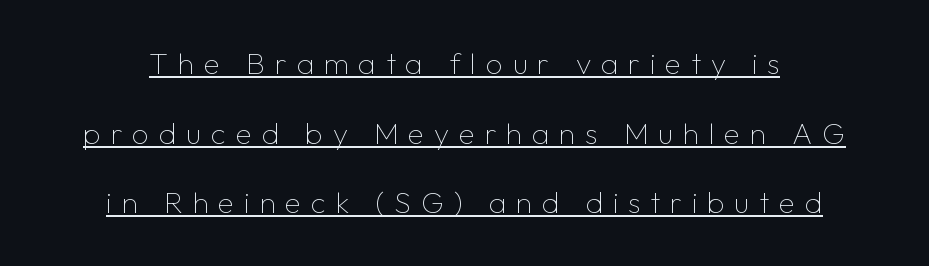
Does extra space separate the letters? Yes, quite a lot of it. Every stem runs plumb, perpendicular to the baseline. To sum up the face: it is a sans, with no serifs. The lines are spread far apart with generous leading. No extra ink here — the face is not bold. The face used here is proportionally spaced, like ordinary book or web type.
